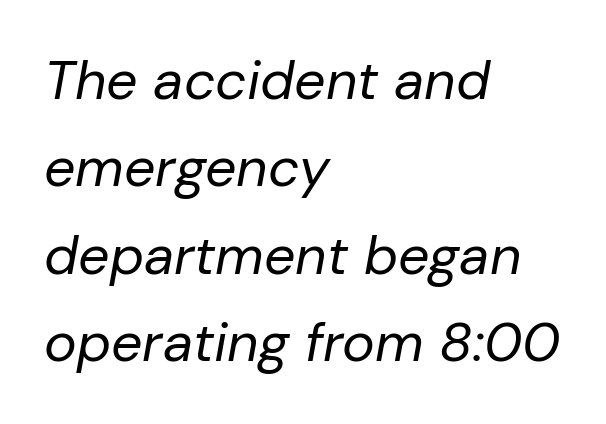
{"italic": "yes", "lean": "right", "slant_degrees": 10, "bold": "no", "weight": "regular", "width": "normal", "stroke_contrast": "low", "x_height": "medium", "monospaced": "no", "underline": "no", "align": "left", "line_spacing": "normal", "line_spacing_ratio": 1.59, "letter_spacing": "normal", "letter_spacing_em": 0.0, "glyph_px": 55}
